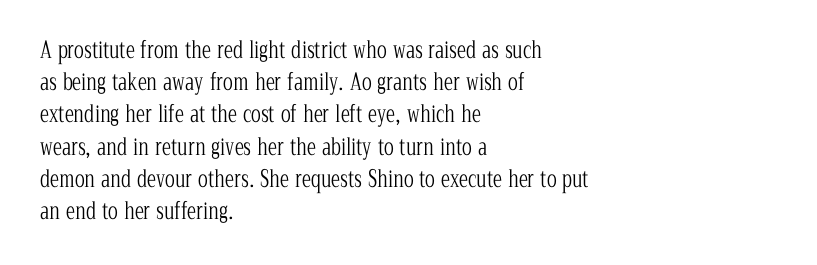
Regarding leading, the lines here are spaced in the standard way. The setting favours the left margin, as ordinary paragraphs usually do. The typeface has the unassuming heft of standard copy or less. The tracking reads as untouched default to a designer's eye. Type without underlining. Vertical strokes here are truly vertical.
